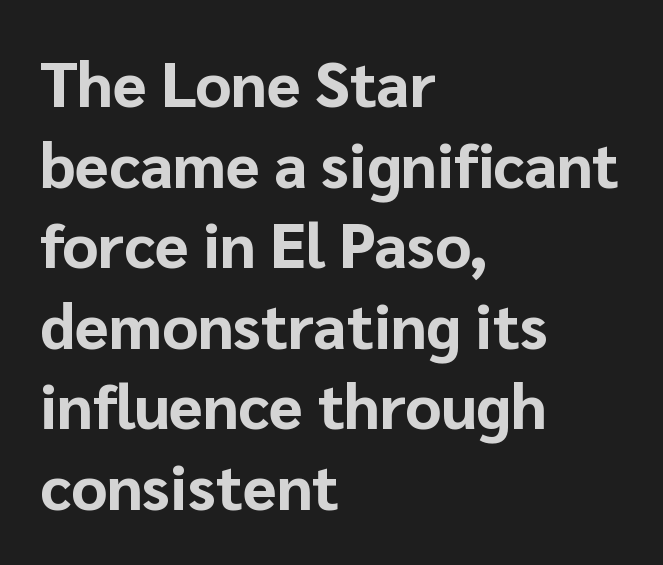
Line beginnings align vertically; line endings do not. The specimen omits any rule beneath the text block's lines. The font's upright variant was chosen for this text. The font is running at its bold setting. The letters advance in unequal steps, a hallmark of proportional type.
